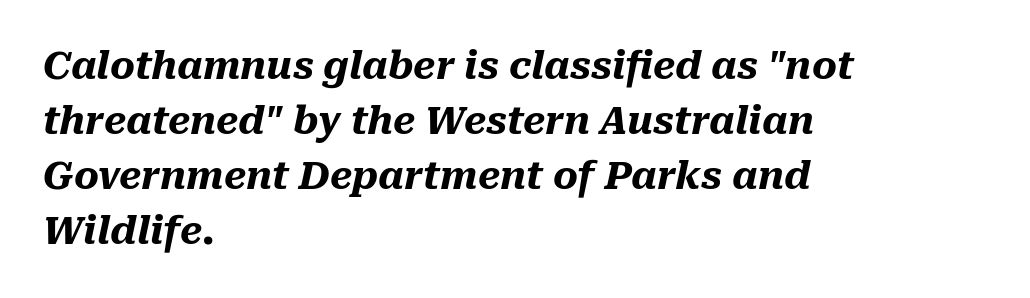
Q: Is the text bold? A: Yes.
Q: Is the text italic (slanted)? A: Yes, it leans right by about 10 degrees.
Q: Is the text underlined? A: No.
Q: How is the paragraph aligned? A: Left-aligned.
Q: Is the spacing between letters normal or unusually wide? A: Normal.
Q: Is the spacing between lines tight, normal or loose? A: Normal.
Q: Width (condensed, normal, or wide)? A: Normal.
Q: Stroke contrast? A: Medium.
Q: x-height? A: Medium.
Q: Monospaced? A: No.
